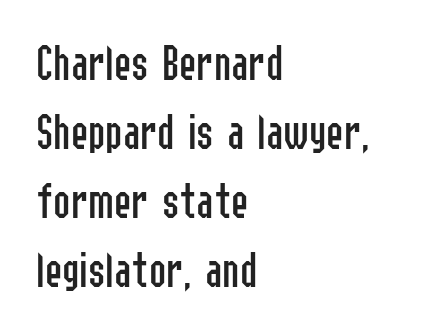
A roman cut, with each character standing at attention. Summary of vertical rhythm: regular, with standard interline spacing. The area under the type is left untouched. Stroke thickness stays within the range of a standard reading face or lighter.
